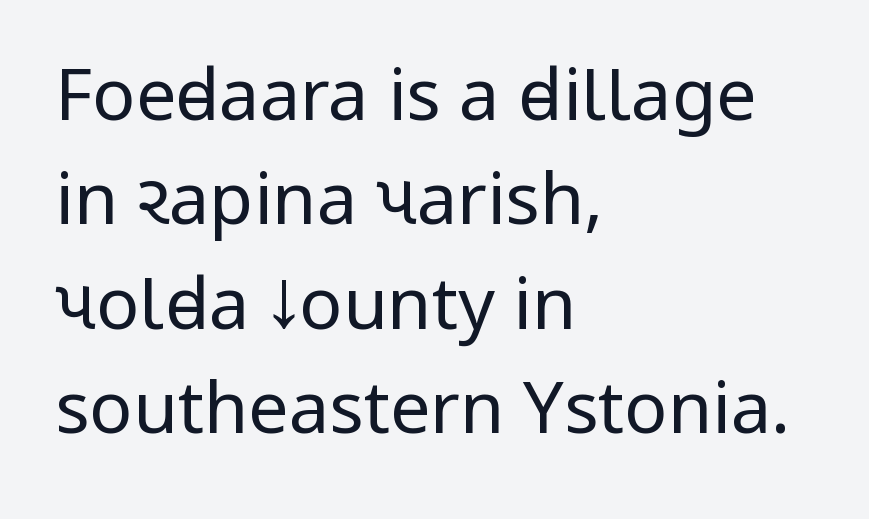
Q: Is the text bold? A: No.
Q: Is the text italic (slanted)? A: No, it is upright.
Q: Is the typeface a serif or a sans-serif typeface? A: Sans-serif.
Q: Is the text underlined? A: No.
Q: How is the paragraph aligned? A: Left-aligned.
Q: Is the spacing between letters normal or unusually wide? A: Normal.
Q: Is the spacing between lines tight, normal or loose? A: Normal.
Q: Width (condensed, normal, or wide)? A: Condensed.
Q: Stroke contrast? A: Low.
Q: x-height? A: Large.
Q: Monospaced? A: No.
